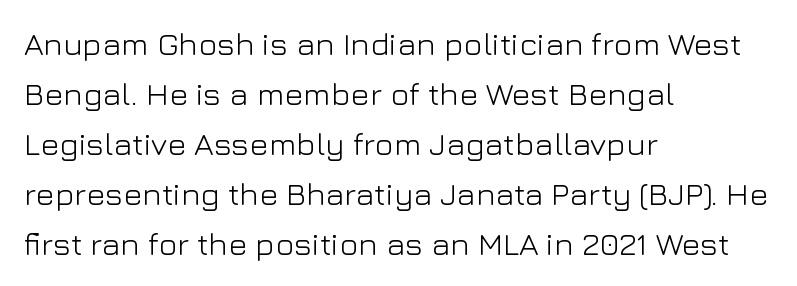
Q: Is the text bold? A: No.
Q: Is the text italic (slanted)? A: No, it is upright.
Q: Is the typeface a serif or a sans-serif typeface? A: Sans-serif.
Q: Is the text underlined? A: No.
Q: How is the paragraph aligned? A: Left-aligned.
Q: Is the spacing between letters normal or unusually wide? A: Normal.
Q: Is the spacing between lines tight, normal or loose? A: Normal.
Q: Width (condensed, normal, or wide)? A: Normal.
Q: Stroke contrast? A: Low.
Q: x-height? A: Medium.
Q: Monospaced? A: No.
